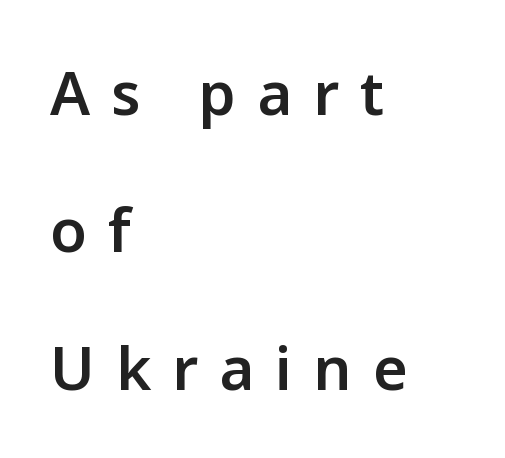
Q: Is the text bold? A: Semi-bold.
Q: Is the text italic (slanted)? A: No, it is upright.
Q: Is the typeface a serif or a sans-serif typeface? A: Sans-serif.
Q: Is the text underlined? A: No.
Q: How is the paragraph aligned? A: Left-aligned.
Q: Is the spacing between letters normal or unusually wide? A: Unusually wide.
Q: Is the spacing between lines tight, normal or loose? A: Loose.
Q: Width (condensed, normal, or wide)? A: Normal.
Q: Stroke contrast? A: Low.
Q: x-height? A: Medium.
Q: Monospaced? A: No.
